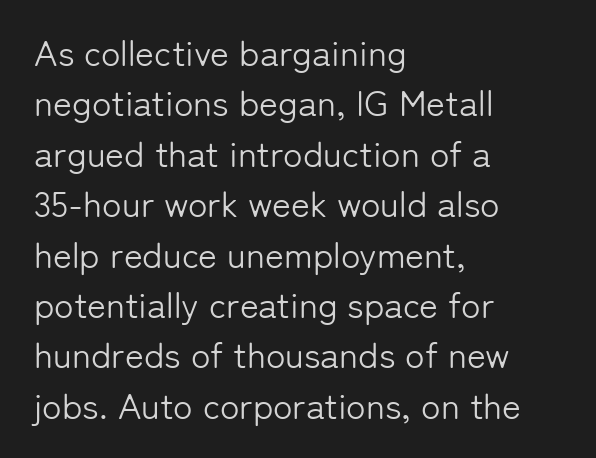
The image shows 36 px light sans-serif type, upright; set left-aligned, normal line spacing (1.4x), normal letter spacing, not underlined; low stroke contrast and a medium x-height.
